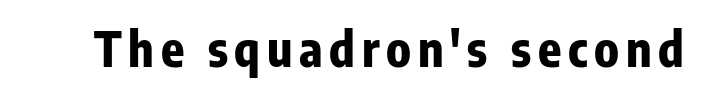
The image shows 48 px bold, condensed sans-serif type, upright; set not underlined; low stroke contrast and a medium x-height.
